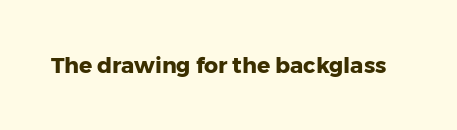
The image shows 22 px bold type, upright; set normal letter spacing, not underlined.
